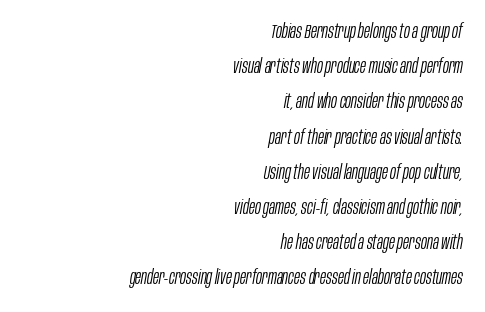
Q: Is the text bold? A: No.
Q: Is the text italic (slanted)? A: Yes, it leans right by about 10 degrees.
Q: Is the text underlined? A: No.
Q: How is the paragraph aligned? A: Right-aligned.
Q: Is the spacing between letters normal or unusually wide? A: Normal.
